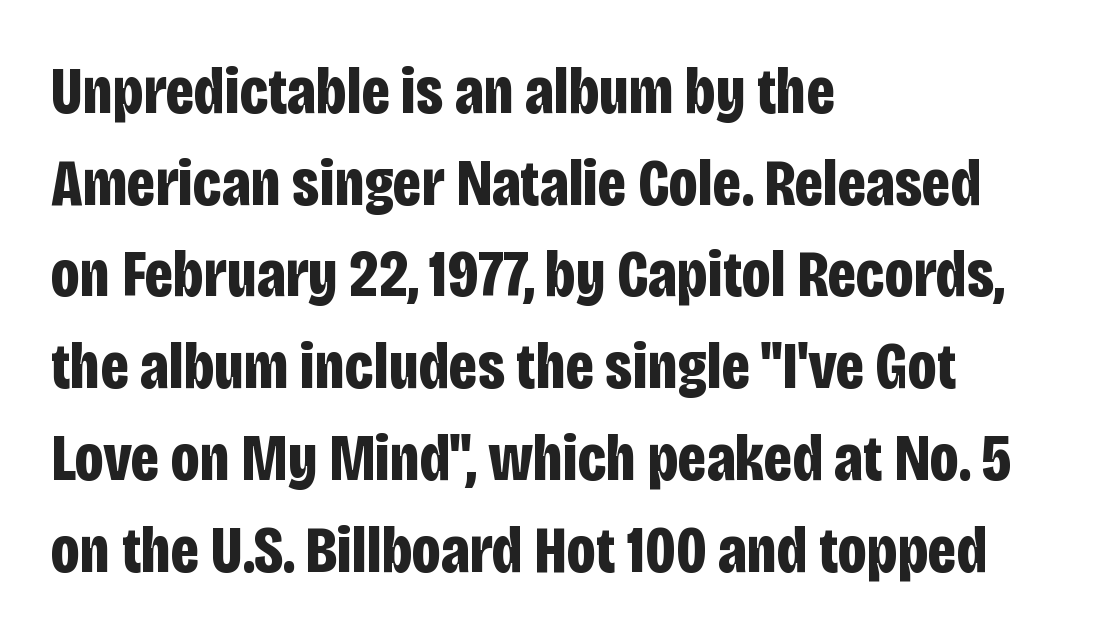
{"serif": "no", "italic": "no", "bold": "yes", "weight": "bold", "width": "condensed", "stroke_contrast": "low", "x_height": "large", "monospaced": "no", "underline": "no", "align": "left", "line_spacing": "normal", "line_spacing_ratio": 1.39, "letter_spacing": "normal", "letter_spacing_em": 0.0, "glyph_px": 66}
